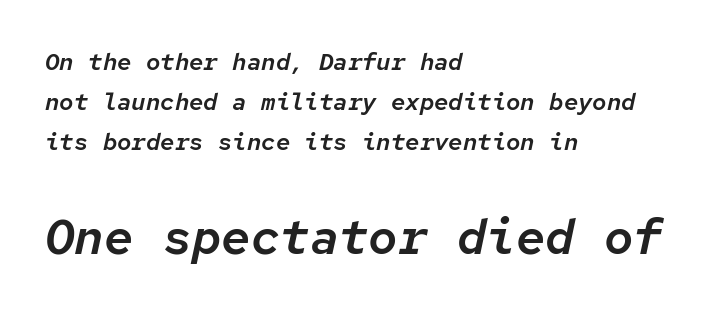
Inter-character spacing is left at the font's built-in metrics. What's the leading like? Ordinary, nothing unusual. Posture: slanted. Any mark beneath the type? The region is blank. The more generous point size was reserved for the lower chunk.
